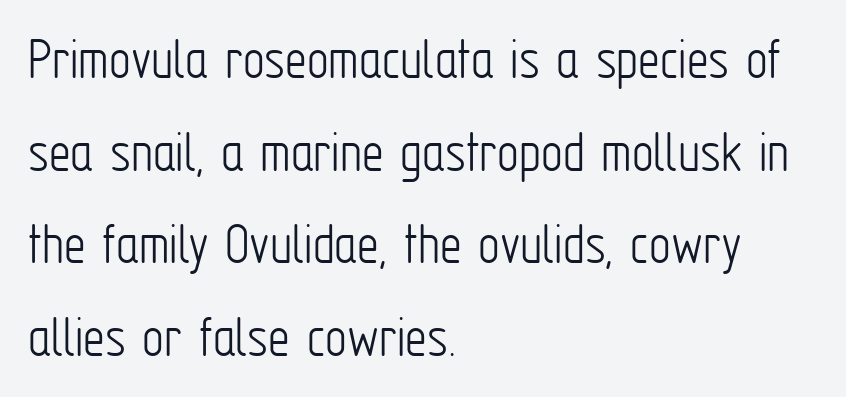
The image shows 61 px light, condensed sans-serif type, upright; set left-aligned, normal line spacing (1.52x), normal letter spacing, not underlined; low stroke contrast and a medium x-height.
